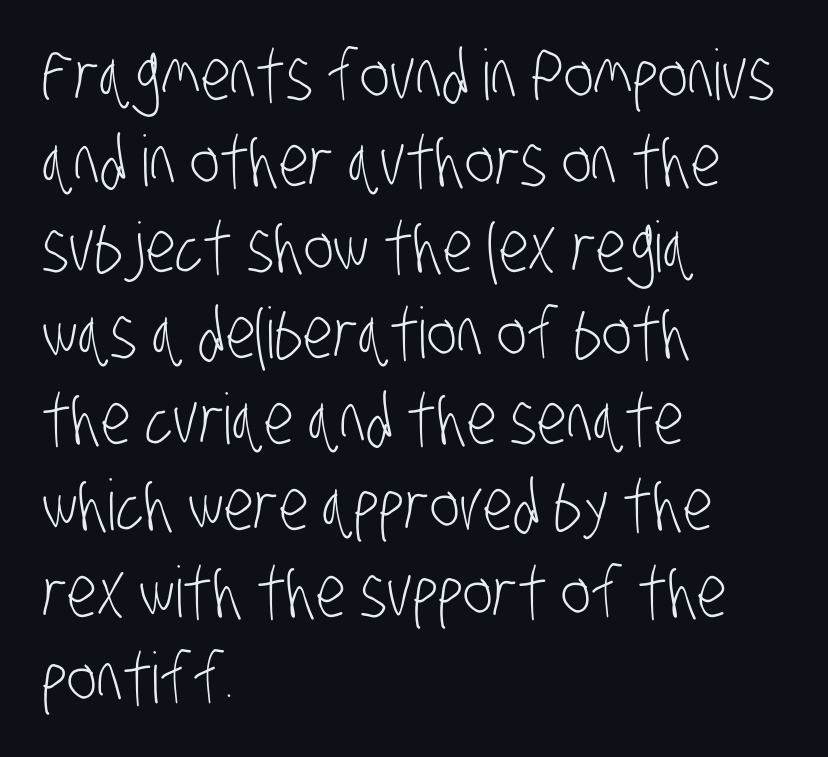
The image shows 70 px light, condensed sans-serif type; set left-aligned, line spacing 1.23x, normal letter spacing, not underlined; low stroke contrast and a large x-height.
